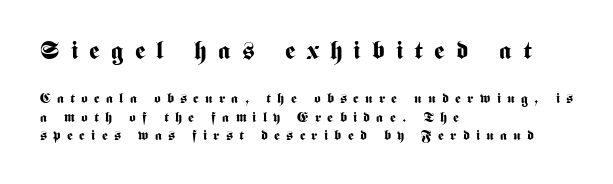
If you drew a line through each stem, it would be perfectly vertical. The string is rendered with underlining switched off. Each new line begins a customary step beneath the previous one. Substantial extra tracking has been applied to these lines. Scale decreases going downward across the two blocks. The font is running at its bold setting.
